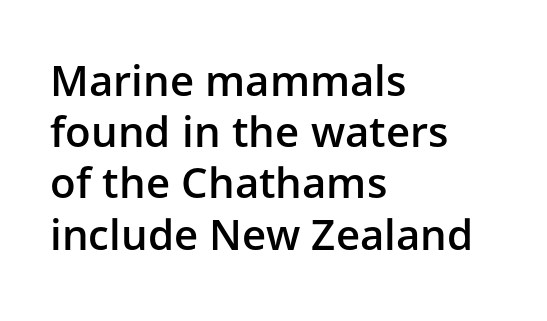
Heft: intermediate — a semibold. The passage shown is typed in a proportional face where columns would drift. These lines keep a tight, regular rhythm from letter to letter. This is roman type, the default non-slanted kind. Regarding serifs, this sample does without them. Each row of text sits above clean, open space.
